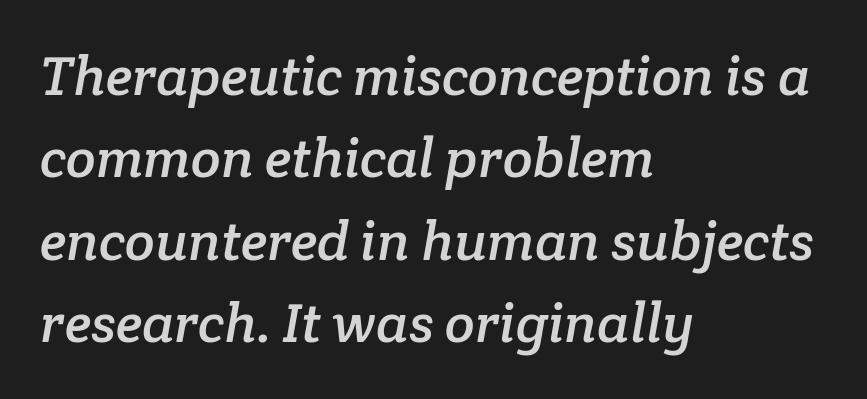
What stands out about the letter spacing? Nothing — it is the standard amount. A typesetter would call this leading conventional body-copy spacing. Think of a printed novel: that variable character pitch is what you see here. The space directly below the letters is spotless.
